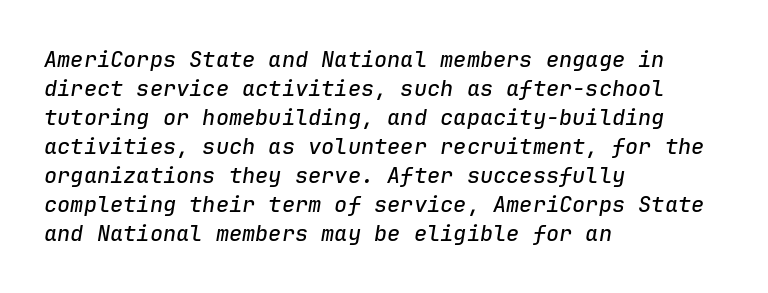
The image shows 22 px text type, italic (leaning right); set left-aligned, normal line spacing (1.32x), normal letter spacing, not underlined.
